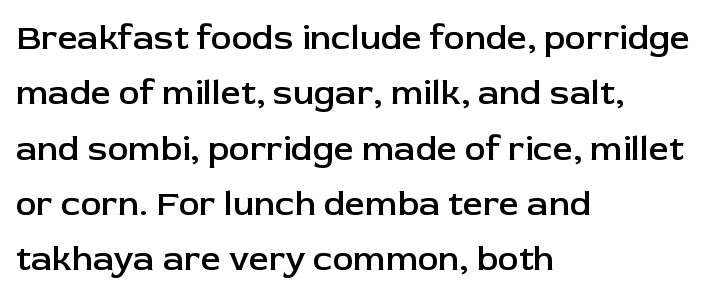
These lines are rendered in a variable-pitch font. This rendering uses left alignment, leaving the right contour irregular. Note: no serifs on the glyphs. How would I describe the line gaps? Plain and ordinary. Posture: upright roman.
